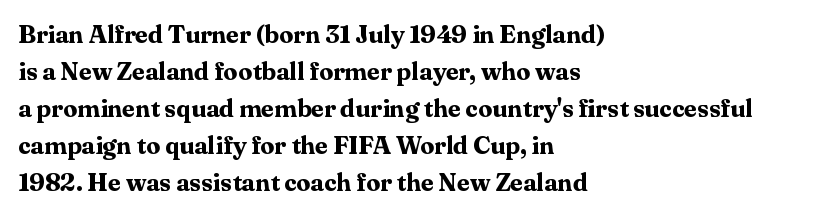
Q: Is the text bold? A: Yes.
Q: Is the text italic (slanted)? A: No, it is upright.
Q: Is the text underlined? A: No.
Q: How is the paragraph aligned? A: Left-aligned.
Q: Is the spacing between letters normal or unusually wide? A: Normal.
Q: Is the spacing between lines tight, normal or loose? A: Normal.
